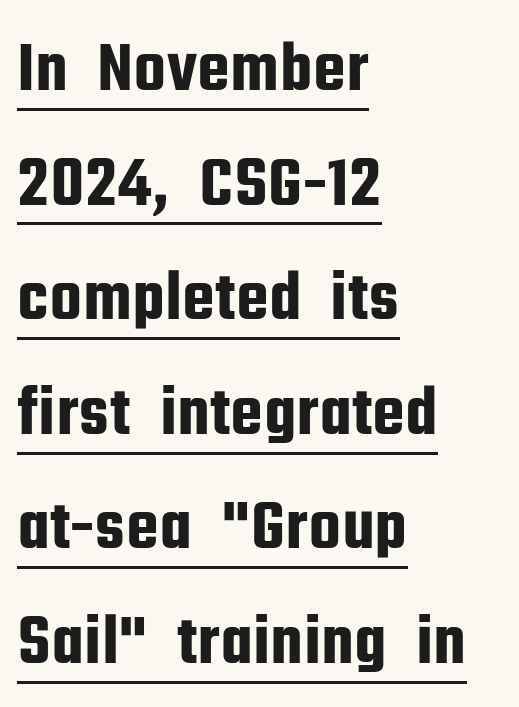
{"serif": "no", "italic": "no", "width": "condensed", "stroke_contrast": "low", "x_height": "medium", "monospaced": "no", "underline": "yes", "align": "left", "line_spacing": "normal", "line_spacing_ratio": 1.57, "letter_spacing": "normal", "letter_spacing_em": 0.0, "glyph_px": 73}
